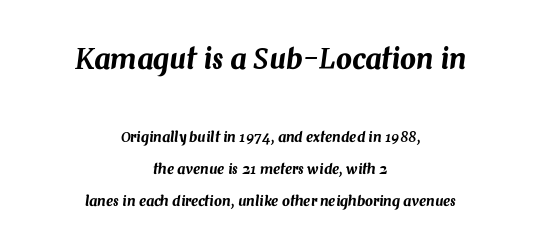
The image shows 28 px text type, italic (leaning right); set centered, loose line spacing (2.3x), normal letter spacing, not underlined; the first (top) block is 2.0x larger; medium stroke contrast and a medium x-height.
